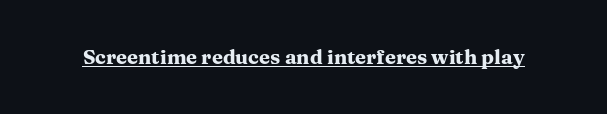
Q: Is the text bold? A: Yes.
Q: Is the text italic (slanted)? A: No, it is upright.
Q: Is the text underlined? A: Yes.
Q: Is the spacing between letters normal or unusually wide? A: Normal.
